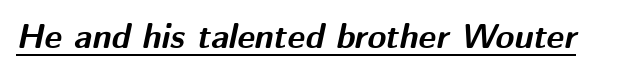
{"italic": "yes", "lean": "right", "slant_degrees": 12, "bold": "yes", "weight": "bold", "width": "normal", "stroke_contrast": "medium", "x_height": "medium", "monospaced": "no", "underline": "yes", "letter_spacing": "normal", "letter_spacing_em": 0.0, "glyph_px": 34}
